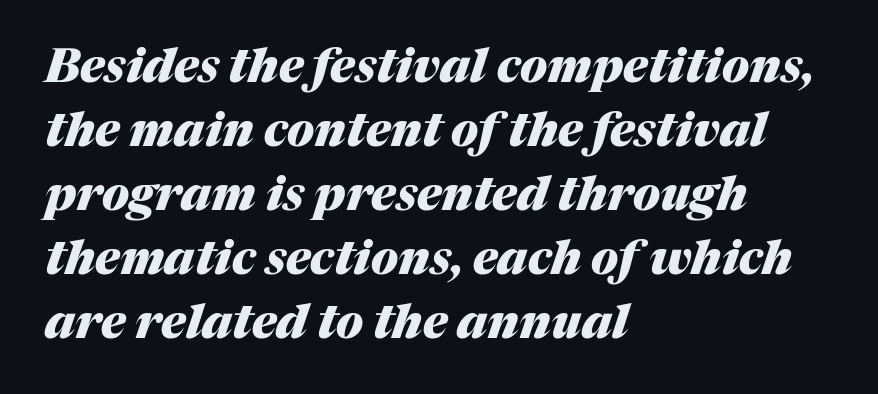
The image shows 47 px heavy type, italic (leaning right); set left-aligned, normal line spacing (1.36x), normal letter spacing, not underlined; medium stroke contrast and a medium x-height.
